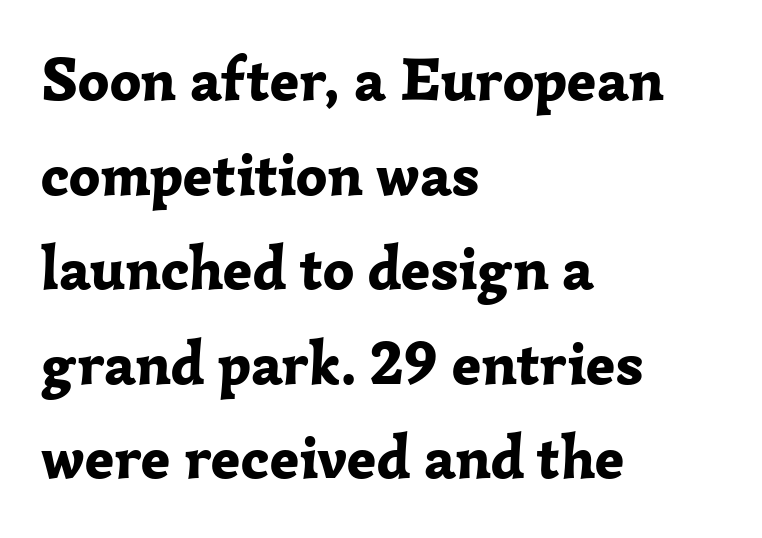
The image shows 61 px bold serif type, upright; set left-aligned, normal line spacing (1.55x), normal letter spacing, not underlined; low stroke contrast and a medium x-height.
